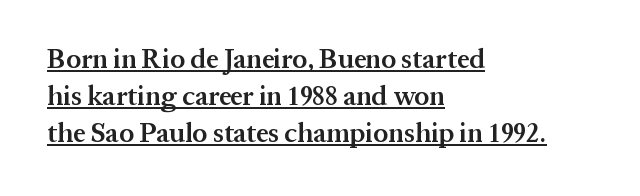
The letters stand upright; this is a roman face. Is the type bold? Partly — it's a semibold, heavier than regular but not fully bold. The rows are spaced the way most documents space them. Between one letter and the next there's only the usual sliver of space. Underline: present.
